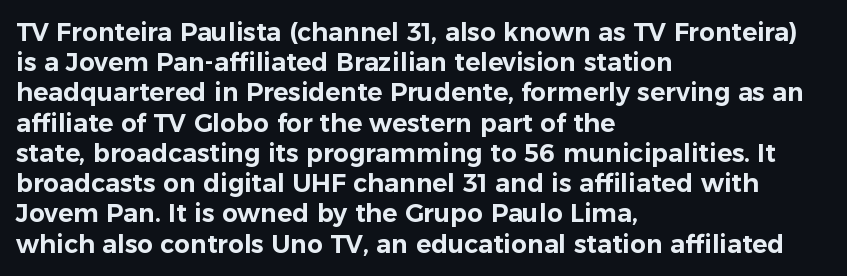
Q: Is the text italic (slanted)? A: No, it is upright.
Q: Is the text underlined? A: No.
Q: How is the paragraph aligned? A: Left-aligned.
Q: Is the spacing between letters normal or unusually wide? A: Normal.
